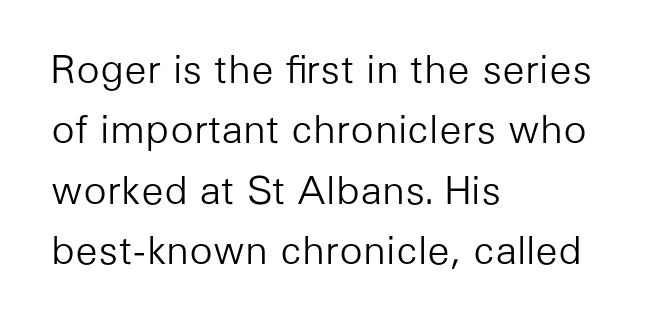
{"serif": "no", "italic": "no", "bold": "no", "weight": "light", "width": "normal", "stroke_contrast": "low", "x_height": "medium", "monospaced": "no", "underline": "no", "align": "left", "line_spacing": "normal", "line_spacing_ratio": 1.55, "letter_spacing": "normal", "letter_spacing_em": 0.0, "glyph_px": 39}
